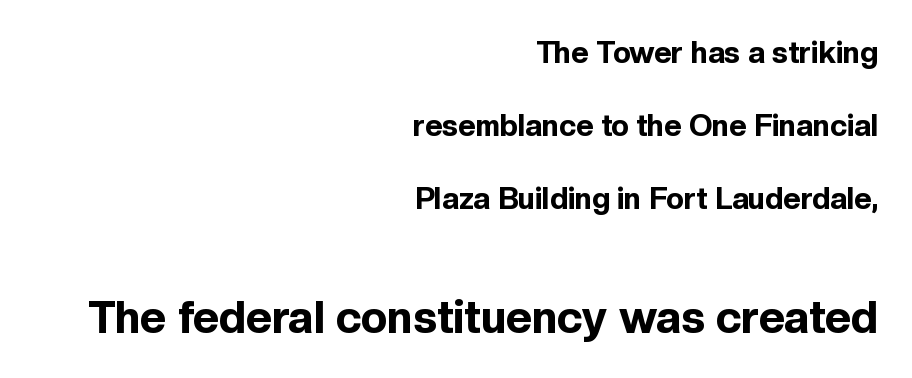
The designer dialed line spacing up above the default. The passage shown is typeset with a sans-serif family. Casual observation: everything's shoved over to the right. Anything drawn beneath the words? Only blank space. Between these two stacked blocks, the lower one wins on size.
